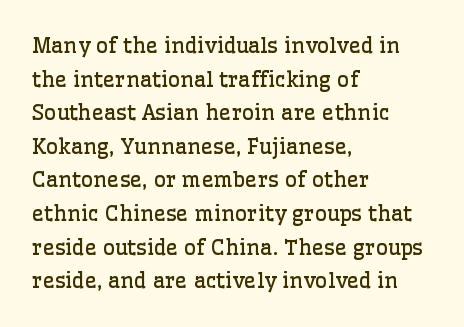
The font's upright variant was chosen for this text. Does the leading feel generous? No, just average. Letters rest on an invisible, unmarked baseline. Heft: none added — not bold. Typeset ragged right — the left edge is the straight one.
